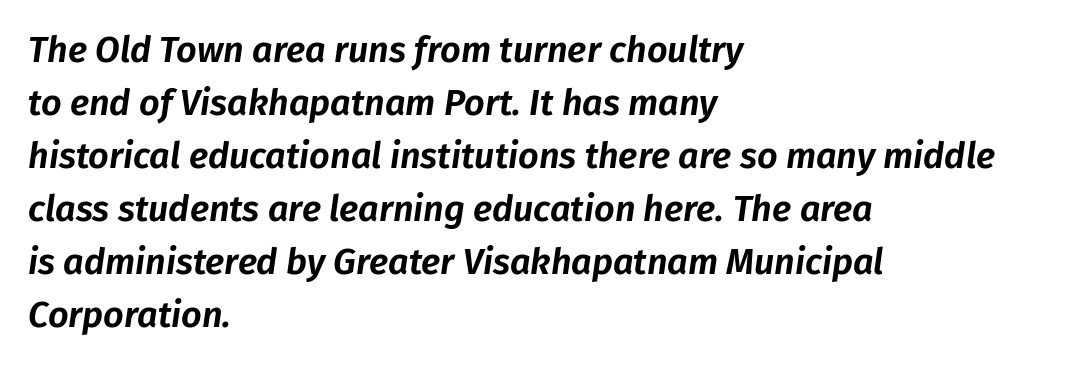
Q: Is the text italic (slanted)? A: Yes, it leans right by about 8 degrees.
Q: Is the text underlined? A: No.
Q: How is the paragraph aligned? A: Left-aligned.
Q: Is the spacing between letters normal or unusually wide? A: Normal.
Q: Is the spacing between lines tight, normal or loose? A: Normal.
Q: Width (condensed, normal, or wide)? A: Normal.
Q: Stroke contrast? A: Low.
Q: x-height? A: Medium.
Q: Monospaced? A: No.
